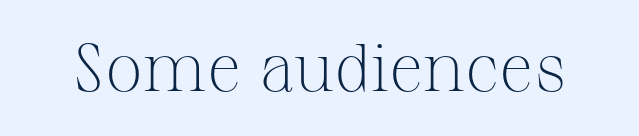
Q: Is the text bold? A: No.
Q: Is the text italic (slanted)? A: No, it is upright.
Q: Is the typeface a serif or a sans-serif typeface? A: Serif.
Q: Is the text underlined? A: No.
Q: Is the spacing between letters normal or unusually wide? A: Normal.
Q: Width (condensed, normal, or wide)? A: Normal.
Q: Stroke contrast? A: Medium.
Q: x-height? A: Medium.
Q: Monospaced? A: No.
